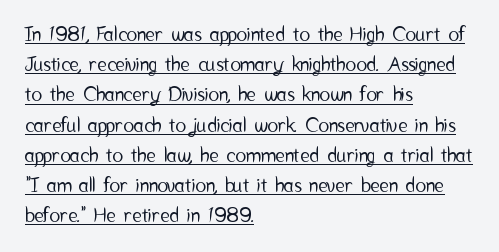
The image shows 20 px text type, upright; set left-aligned, normal line spacing (1.51x), normal letter spacing, underlined.
